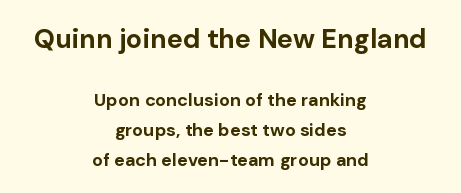
Q: Is the text bold? A: Yes.
Q: Is the text italic (slanted)? A: No, it is upright.
Q: Is the text underlined? A: No.
Q: How is the paragraph aligned? A: Centered.
Q: Is the spacing between letters normal or unusually wide? A: Normal.
Q: Is the spacing between lines tight, normal or loose? A: Normal.
Q: Which block of text is set in a larger size, the first (top) or the second (bottom)? A: The first (top) one.
